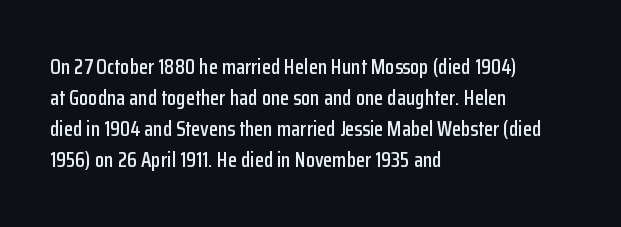
The image shows 21 px text type, upright; set left-aligned, normal line spacing (1.47x), normal letter spacing, not underlined.
